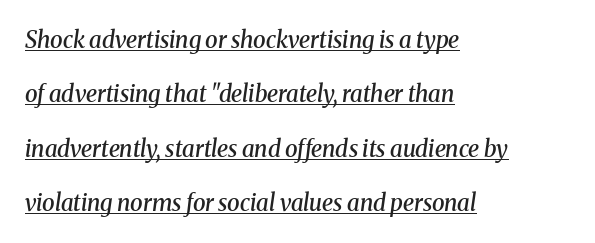
{"italic": "yes", "lean": "right", "slant_degrees": 8, "bold": "semi", "underline": "yes", "align": "left", "line_spacing": "loose", "line_spacing_ratio": 2.36, "letter_spacing": "normal", "letter_spacing_em": 0.0, "glyph_px": 23}
